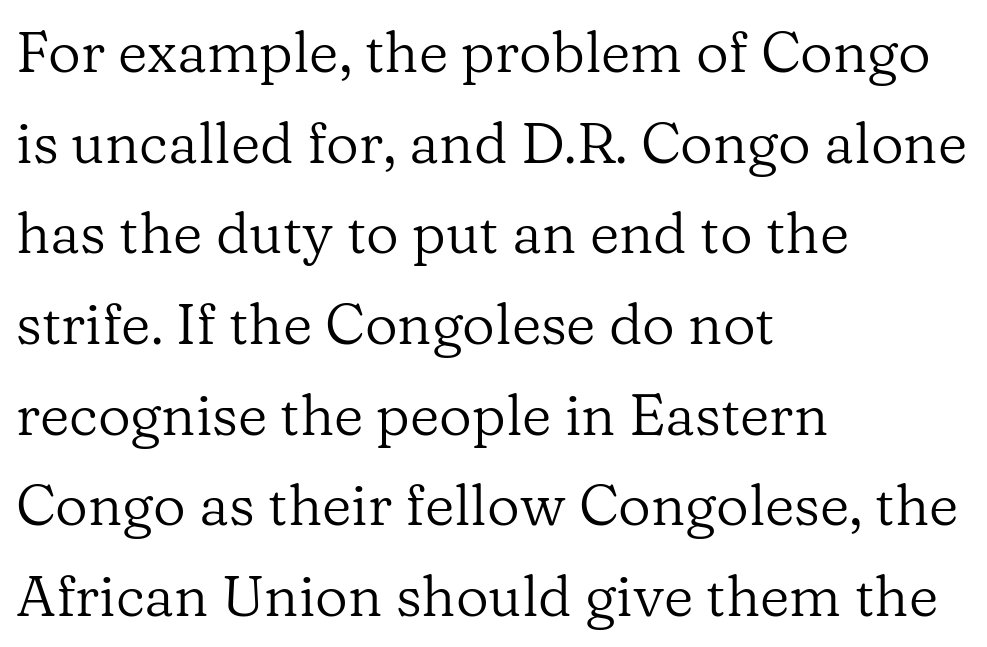
The image shows 57 px regular-weight serif type, upright; set left-aligned, normal line spacing (1.59x), normal letter spacing, not underlined; low stroke contrast and a medium x-height.
